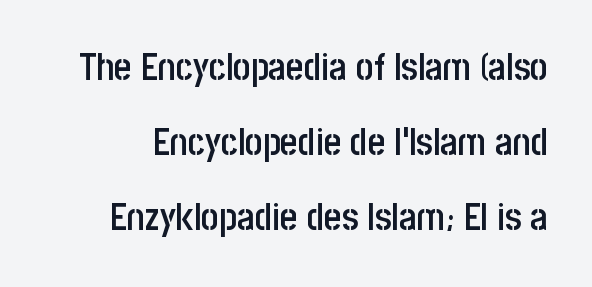
Q: Is the text bold? A: Semi-bold.
Q: Is the text italic (slanted)? A: No, it is upright.
Q: Is the typeface a serif or a sans-serif typeface? A: Sans-serif.
Q: Is the text underlined? A: No.
Q: Is the spacing between letters normal or unusually wide? A: Normal.
Q: Is the spacing between lines tight, normal or loose? A: Loose.
Q: Width (condensed, normal, or wide)? A: Condensed.
Q: Stroke contrast? A: Low.
Q: x-height? A: Large.
Q: Monospaced? A: No.
